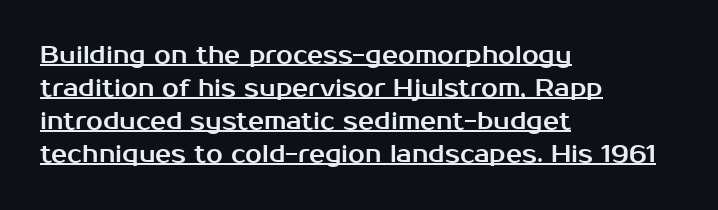
{"italic": "no", "underline": "yes", "align": "left", "line_spacing": "normal", "line_spacing_ratio": 1.37, "letter_spacing": "normal", "letter_spacing_em": 0.0, "glyph_px": 24}
